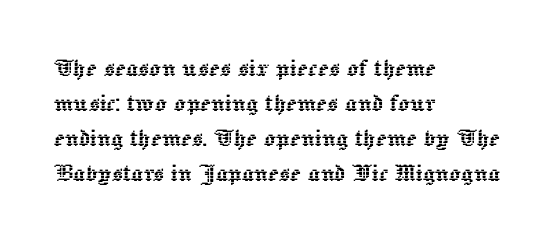
Note the varied advance widths — an 'i' is clearly narrower than an 'm'. A clean baseline with only descenders dipping below it. Compared with typical body copy, the letter spacing here is the same. Every character sits straight up, as roman type does. Leftover space on each line is placed entirely after the last word.
